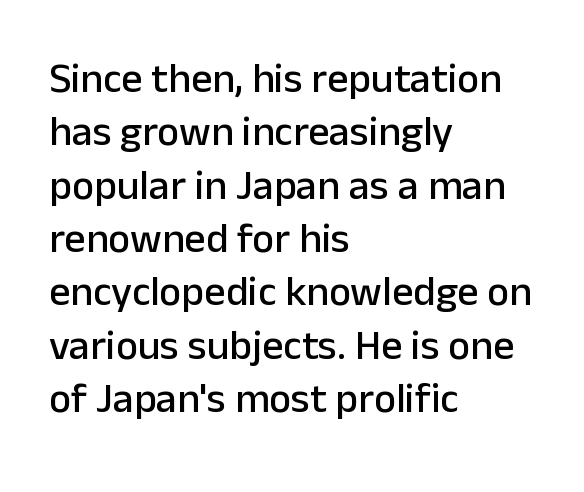
{"serif": "no", "italic": "no", "width": "normal", "stroke_contrast": "low", "x_height": "medium", "monospaced": "no", "underline": "no", "align": "left", "line_spacing": "normal", "line_spacing_ratio": 1.27, "letter_spacing": "normal", "letter_spacing_em": 0.0, "glyph_px": 42}
